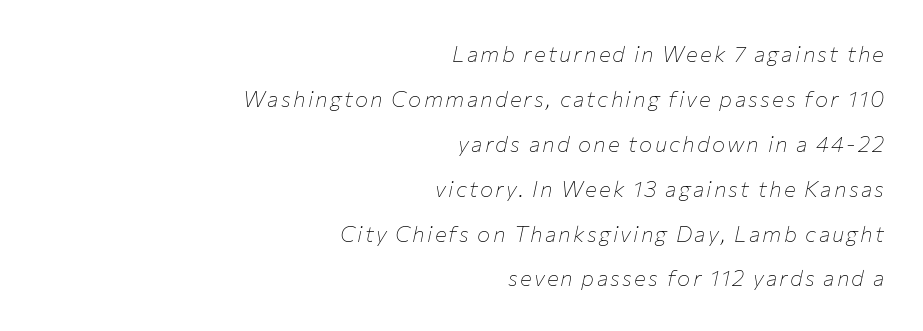
Q: Is the text bold? A: No.
Q: Is the text italic (slanted)? A: Yes, it leans right by about 12 degrees.
Q: Is the text underlined? A: No.
Q: How is the paragraph aligned? A: Right-aligned.
Q: Is the spacing between lines tight, normal or loose? A: Loose.
